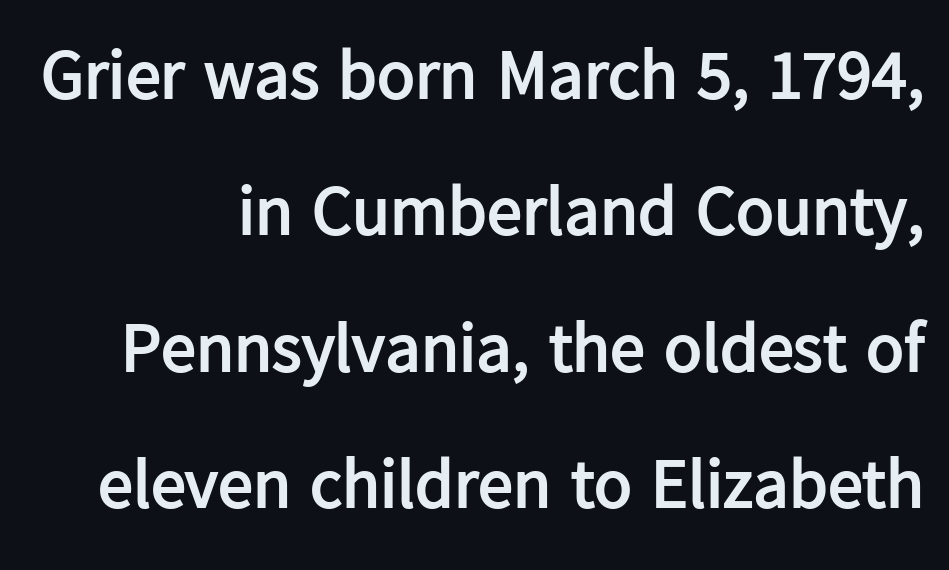
{"serif": "no", "italic": "no", "bold": "yes", "weight": "semibold", "width": "normal", "stroke_contrast": "low", "x_height": "medium", "monospaced": "no", "underline": "no", "line_spacing": "loose", "line_spacing_ratio": 1.95, "letter_spacing": "normal", "letter_spacing_em": 0.0, "glyph_px": 70}
